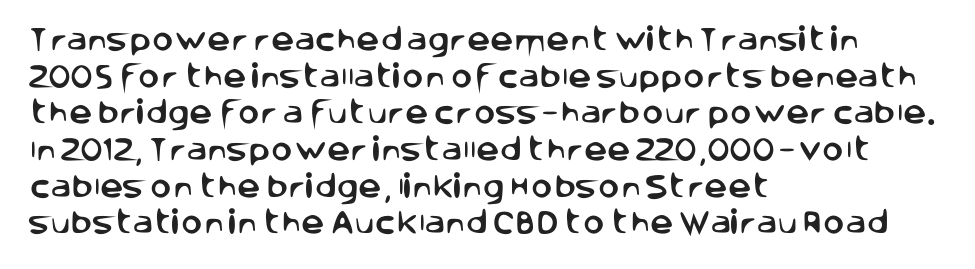
The image shows 26 px text type, upright; set left-aligned, normal line spacing (1.41x), normal letter spacing, not underlined.
